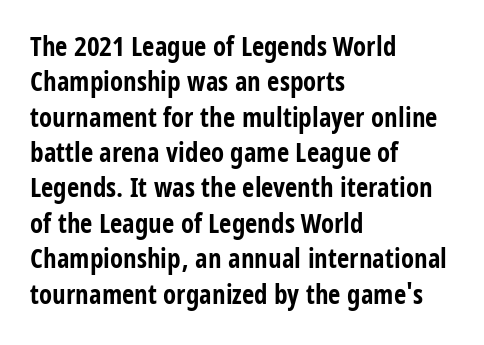
The image shows 27 px bold type, upright; set left-aligned, normal line spacing (1.31x), normal letter spacing, not underlined.
